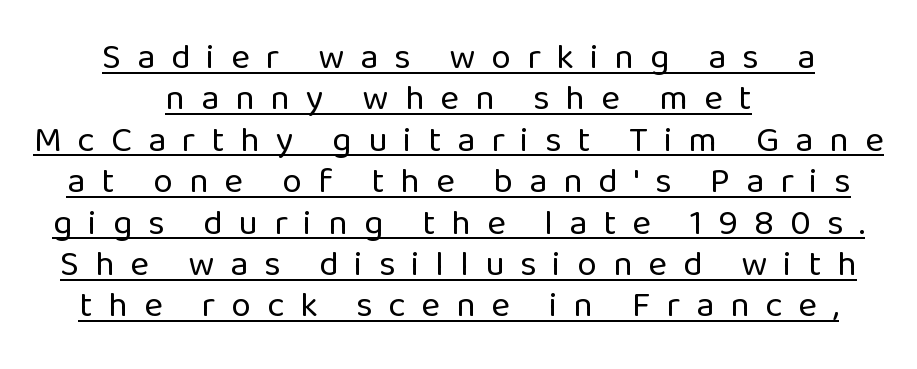
Q: Is the text bold? A: No.
Q: Is the text italic (slanted)? A: No, it is upright.
Q: Is the typeface a serif or a sans-serif typeface? A: Sans-serif.
Q: Is the text underlined? A: Yes.
Q: How is the paragraph aligned? A: Centered.
Q: Is the spacing between letters normal or unusually wide? A: Unusually wide.
Q: Is the spacing between lines tight, normal or loose? A: Tight.
Q: Width (condensed, normal, or wide)? A: Normal.
Q: Stroke contrast? A: Low.
Q: x-height? A: Medium.
Q: Monospaced? A: No.
